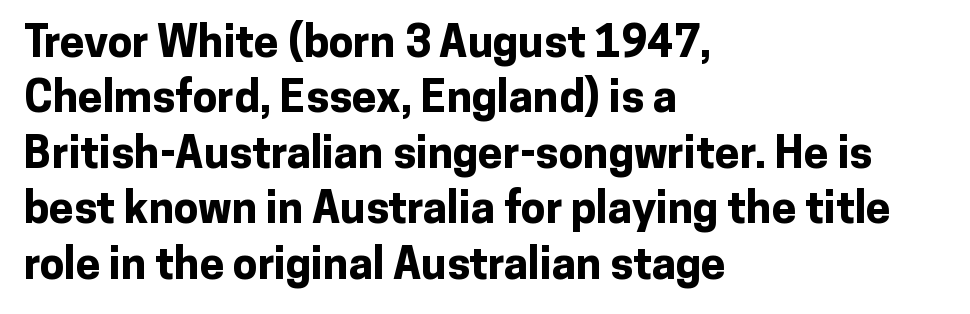
The image shows 44 px bold sans-serif type, upright; set left-aligned, normal line spacing (1.26x), normal letter spacing, not underlined; low stroke contrast and a medium x-height.
